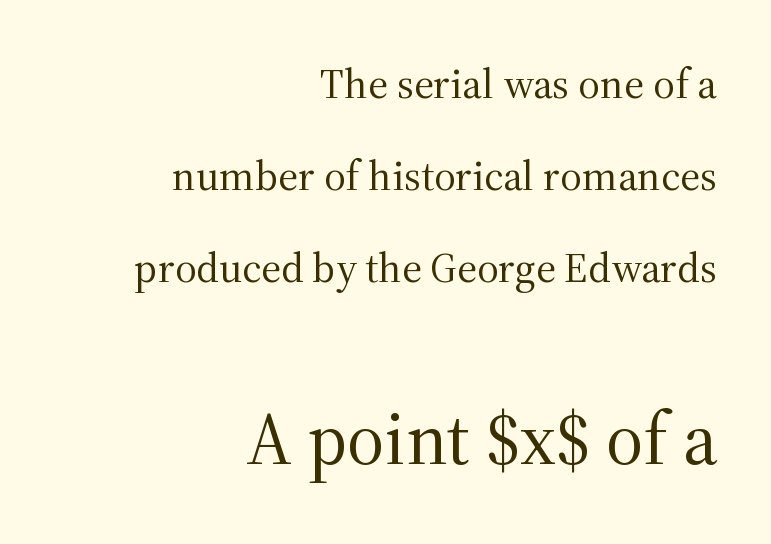
Q: Is the text bold? A: No.
Q: Is the text italic (slanted)? A: No, it is upright.
Q: Is the typeface a serif or a sans-serif typeface? A: Serif.
Q: Is the text underlined? A: No.
Q: How is the paragraph aligned? A: Right-aligned.
Q: Is the spacing between letters normal or unusually wide? A: Normal.
Q: Is the spacing between lines tight, normal or loose? A: Loose.
Q: Which block of text is set in a larger size, the first (top) or the second (bottom)? A: The second (bottom) one.
Q: Width (condensed, normal, or wide)? A: Normal.
Q: Stroke contrast? A: Medium.
Q: x-height? A: Medium.
Q: Monospaced? A: No.
